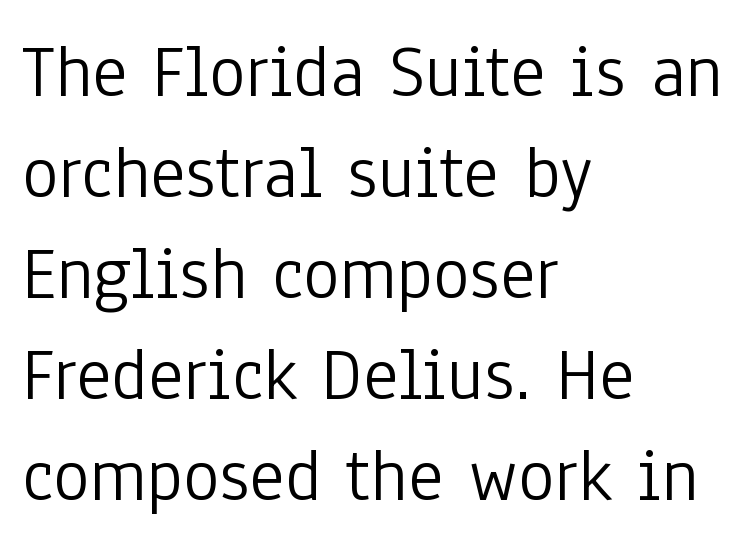
Q: Is the text bold? A: No.
Q: Is the text italic (slanted)? A: No, it is upright.
Q: Is the typeface a serif or a sans-serif typeface? A: Sans-serif.
Q: Is the text underlined? A: No.
Q: How is the paragraph aligned? A: Left-aligned.
Q: Is the spacing between letters normal or unusually wide? A: Normal.
Q: Is the spacing between lines tight, normal or loose? A: Normal.
Q: Width (condensed, normal, or wide)? A: Condensed.
Q: Stroke contrast? A: Low.
Q: x-height? A: Medium.
Q: Monospaced? A: No.
